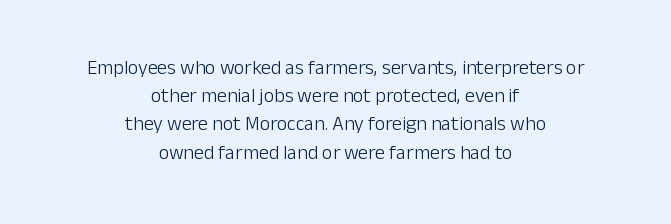
Q: Is the text bold? A: No.
Q: Is the text italic (slanted)? A: No, it is upright.
Q: Is the text underlined? A: No.
Q: How is the paragraph aligned? A: Centered.
Q: Is the spacing between letters normal or unusually wide? A: Normal.
Q: Is the spacing between lines tight, normal or loose? A: Normal.
